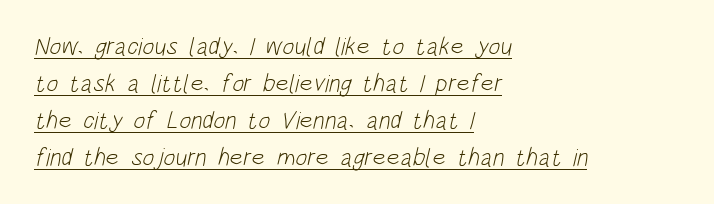
The rendering keeps characters at their native spacing. The passage shown is underscored from start to finish. The lines in this sample share a left origin and differ only in where they stop. Reading down the column, the eye jumps a familiar distance to each next line. The passage shown is not bold in any degree.
